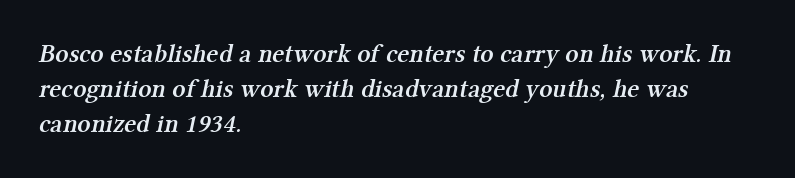
Q: Is the text bold? A: Semi-bold.
Q: Is the text underlined? A: No.
Q: How is the paragraph aligned? A: Left-aligned.
Q: Is the spacing between letters normal or unusually wide? A: Normal.
Q: Is the spacing between lines tight, normal or loose? A: Normal.
